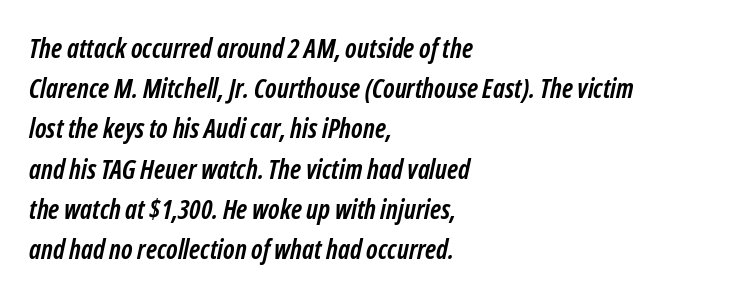
{"bold": "yes", "underline": "no", "align": "left", "line_spacing": "normal", "line_spacing_ratio": 1.49, "letter_spacing": "normal", "letter_spacing_em": 0.0, "glyph_px": 27}
